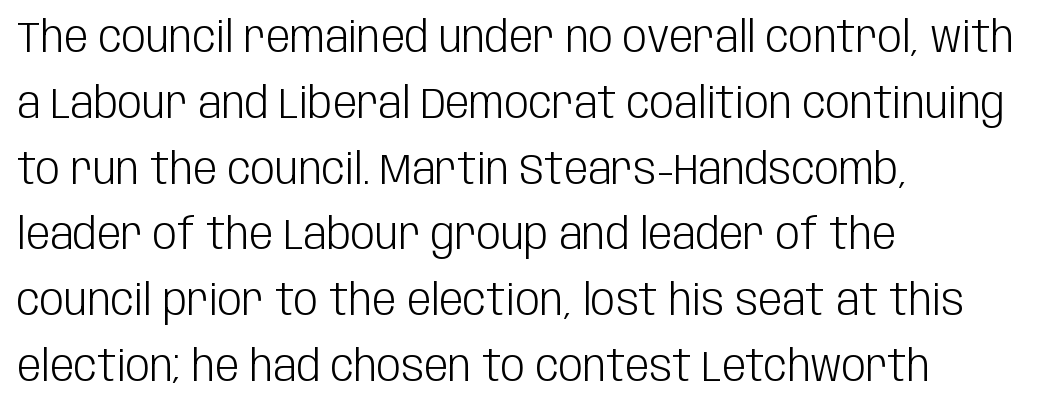
{"serif": "no", "italic": "no", "bold": "no", "weight": "light", "width": "condensed", "stroke_contrast": "low", "x_height": "large", "monospaced": "no", "underline": "no", "align": "left", "line_spacing": "normal", "line_spacing_ratio": 1.53, "letter_spacing": "normal", "letter_spacing_em": 0.0, "glyph_px": 43}
